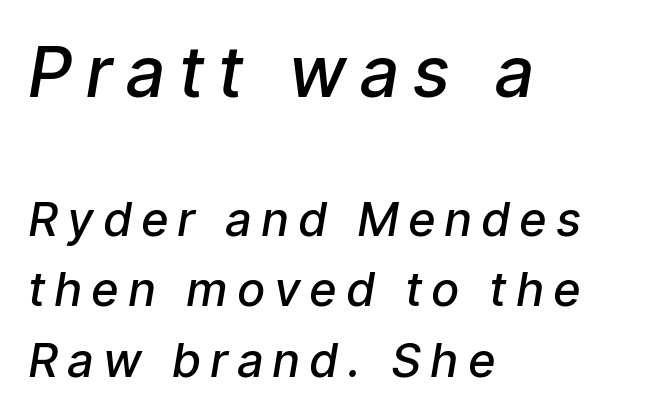
Q: Is the text bold? A: Semi-bold.
Q: Is the text italic (slanted)? A: Yes, it leans right by about 9 degrees.
Q: Is the text underlined? A: No.
Q: How is the paragraph aligned? A: Left-aligned.
Q: Is the spacing between letters normal or unusually wide? A: Unusually wide.
Q: Is the spacing between lines tight, normal or loose? A: Normal.
Q: Which block of text is set in a larger size, the first (top) or the second (bottom)? A: The first (top) one.
Q: Width (condensed, normal, or wide)? A: Condensed.
Q: Stroke contrast? A: Low.
Q: x-height? A: Medium.
Q: Monospaced? A: No.
